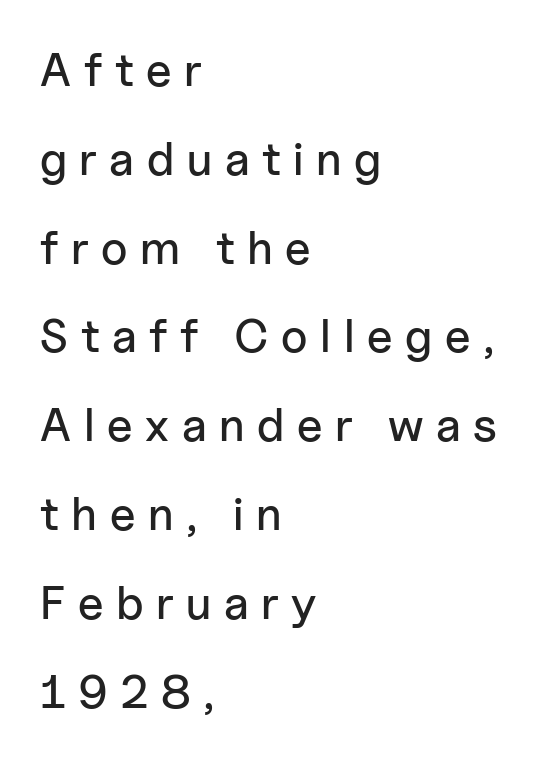
{"serif": "no", "italic": "no", "width": "normal", "stroke_contrast": "low", "x_height": "medium", "monospaced": "no", "underline": "no", "align": "left", "line_spacing_ratio": 1.89, "letter_spacing": "wide", "letter_spacing_em": 0.27, "glyph_px": 47}
